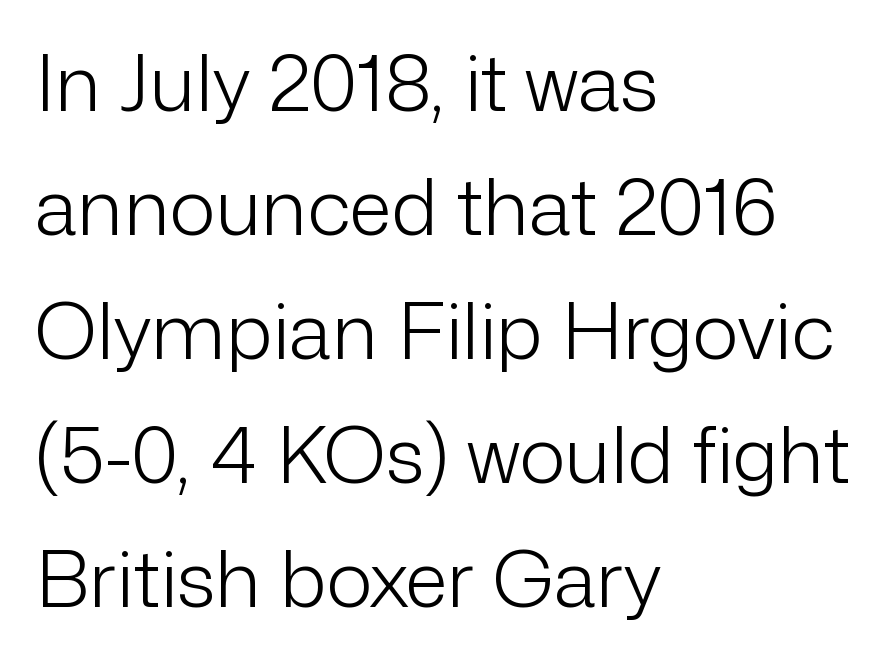
Q: Is the text bold? A: No.
Q: Is the text italic (slanted)? A: No, it is upright.
Q: Is the typeface a serif or a sans-serif typeface? A: Sans-serif.
Q: Is the text underlined? A: No.
Q: How is the paragraph aligned? A: Left-aligned.
Q: Is the spacing between letters normal or unusually wide? A: Normal.
Q: Is the spacing between lines tight, normal or loose? A: Normal.
Q: Width (condensed, normal, or wide)? A: Normal.
Q: Stroke contrast? A: Low.
Q: x-height? A: Medium.
Q: Monospaced? A: No.
